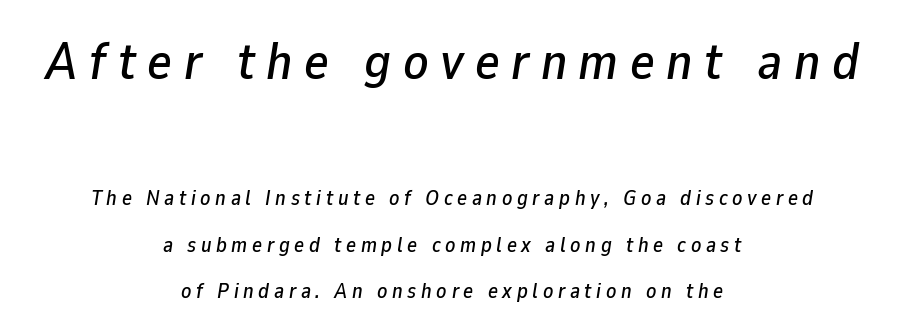
{"italic": "yes", "lean": "right", "slant_degrees": 9, "width": "normal", "stroke_contrast": "low", "x_height": "medium", "monospaced": "no", "underline": "no", "align": "center", "line_spacing": "loose", "line_spacing_ratio": 2.22, "letter_spacing": "wide", "letter_spacing_em": 0.22, "larger_block": "first", "size_ratio": 2.48, "glyph_px": 52}
